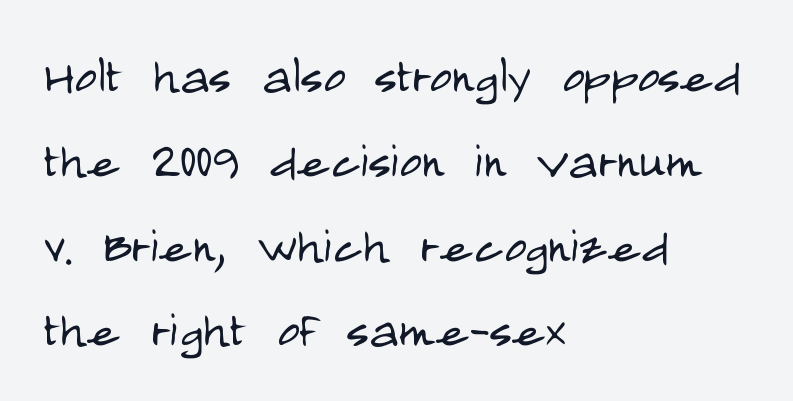
Rows of type keep a routine distance in the vertical direction. Nothing heavy about these letters — not bold at all. The face used here is proportionally spaced, like ordinary book or web type. Decoration check: the copy has no underline.
